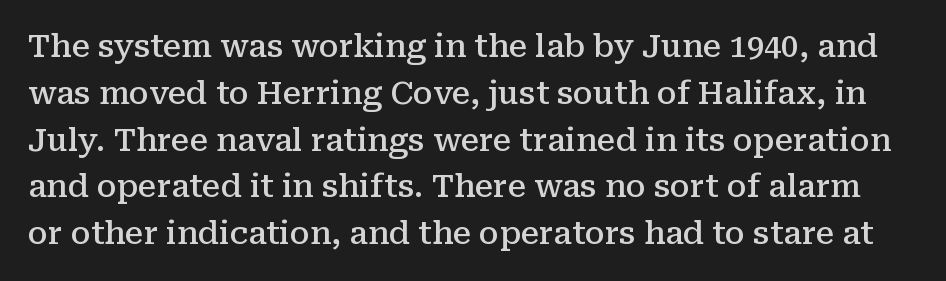
The image shows 31 px semibold serif type, upright; set normal line spacing (1.51x), normal letter spacing, not underlined; medium stroke contrast and a medium x-height.
